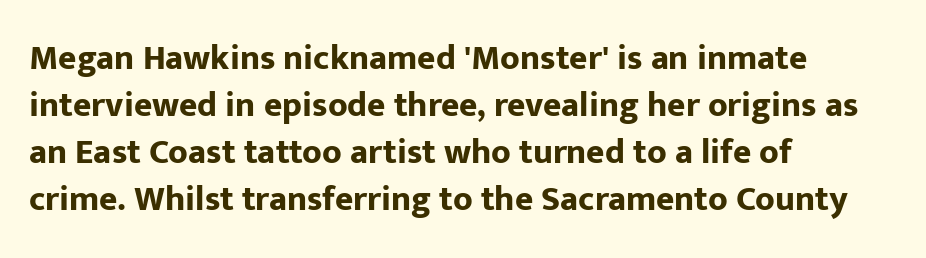
{"serif": "no", "italic": "no", "bold": "yes", "weight": "bold", "width": "normal", "stroke_contrast": "low", "x_height": "medium", "monospaced": "no", "underline": "no", "align": "left", "line_spacing": "normal", "line_spacing_ratio": 1.34, "letter_spacing": "normal", "letter_spacing_em": 0.0, "glyph_px": 35}
